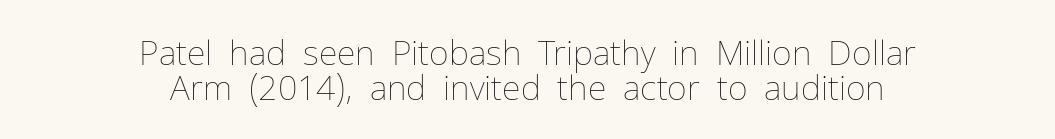
Varying glyph widths throughout — classic text-font behaviour. These lines stack symmetrically, like a column narrowing and widening about its center. If you drew a line through each stem, it would be perfectly vertical. Glyph-to-glyph distance matches everyday printed text.
